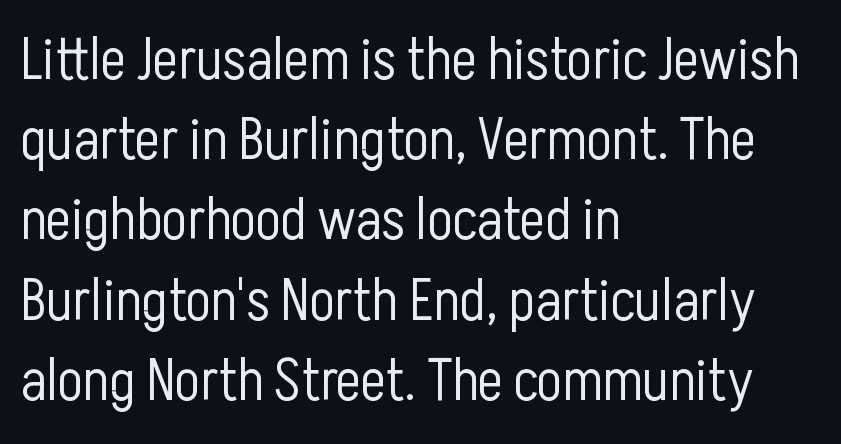
The typography opts for an upright posture over an oblique one. The passage is arranged the way most books set body copy — flush left. Is this a fixed-width face? No — the glyphs have proportional, varying widths. Is the stroke heavy? The answer is a plain regular-or-lighter.
